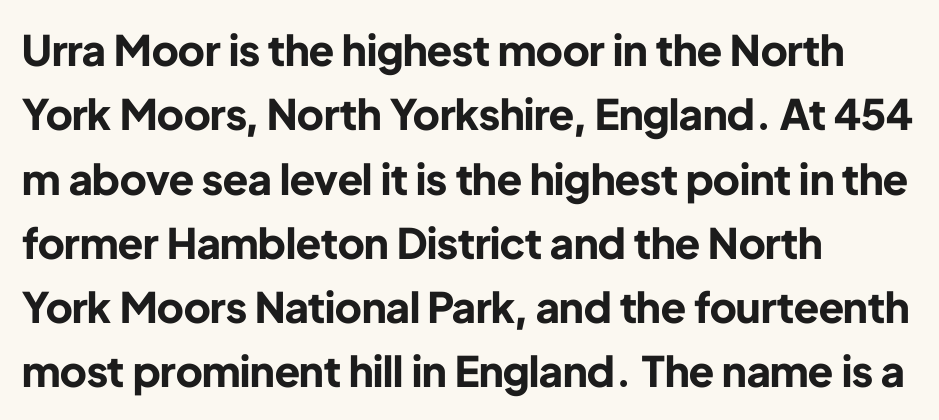
{"serif": "no", "italic": "no", "bold": "yes", "weight": "bold", "width": "normal", "stroke_contrast": "low", "x_height": "medium", "monospaced": "no", "underline": "no", "align": "left", "line_spacing": "normal", "line_spacing_ratio": 1.53, "letter_spacing": "normal", "letter_spacing_em": 0.0, "glyph_px": 42}
